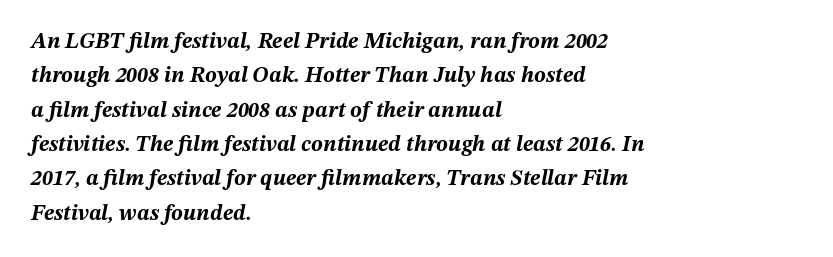
The image shows 22 px bold type, italic (leaning right); set left-aligned, normal line spacing (1.56x), normal letter spacing, not underlined.
